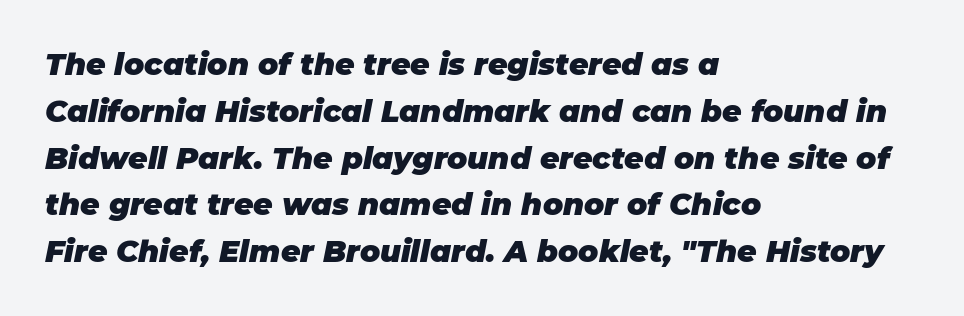
On the weight axis this lands at bold, roughly 700. Leftover space on each line is placed entirely after the last word. Is the type slanted? Yes — the strokes lean at a clear angle. Observe the ordinary spacing: letters are neighbours, not strangers. Unmarked baselines from the first word to the last. Character widths vary here, with narrow letters taking less room than wide ones.
